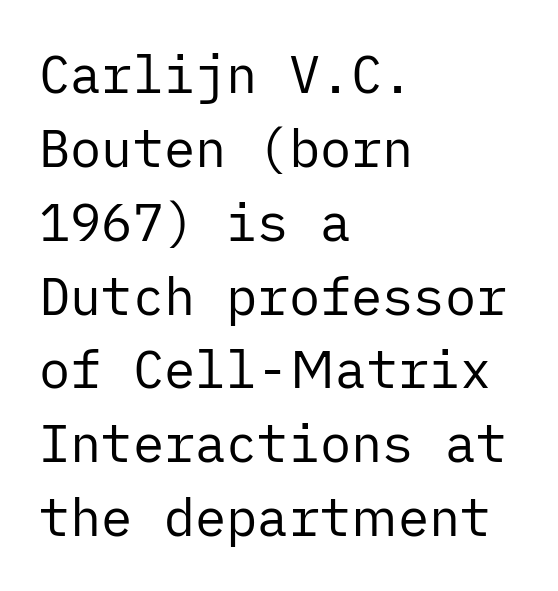
{"serif": "no", "italic": "no", "bold": "no", "weight": "regular", "width": "normal", "stroke_contrast": "low", "x_height": "medium", "underline": "no", "align": "left", "line_spacing": "normal", "line_spacing_ratio": 1.42, "letter_spacing": "normal", "letter_spacing_em": 0.0, "glyph_px": 52}
